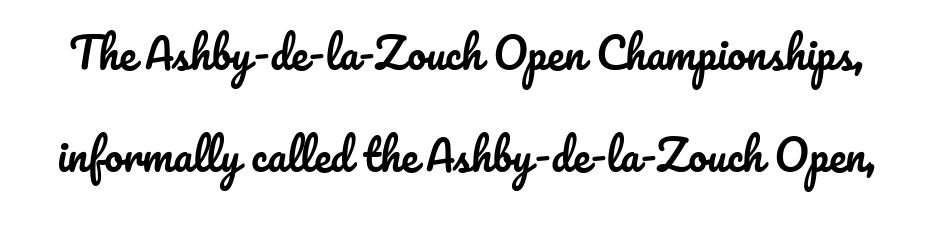
The image shows 42 px text type; set loose line spacing (2.42x), normal letter spacing, not underlined; low stroke contrast and a small x-height.
